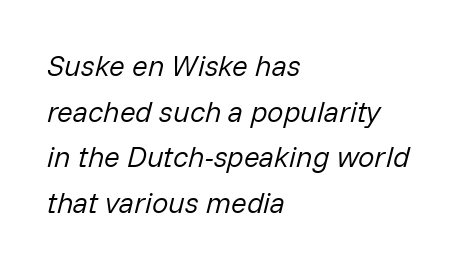
{"italic": "yes", "lean": "right", "slant_degrees": 14, "bold": "no", "weight": "regular", "width": "normal", "stroke_contrast": "low", "x_height": "medium", "monospaced": "no", "underline": "no", "align": "left", "line_spacing": "normal", "line_spacing_ratio": 1.57, "letter_spacing": "normal", "letter_spacing_em": 0.0, "glyph_px": 29}
